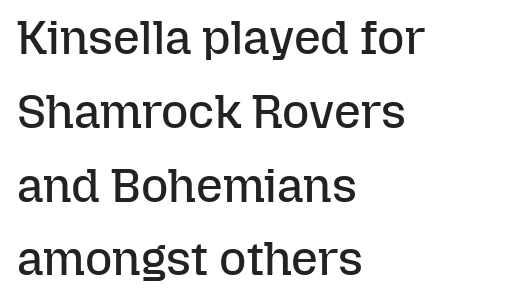
Q: Is the text bold? A: No.
Q: Is the text italic (slanted)? A: No, it is upright.
Q: Is the text underlined? A: No.
Q: How is the paragraph aligned? A: Left-aligned.
Q: Is the spacing between letters normal or unusually wide? A: Normal.
Q: Is the spacing between lines tight, normal or loose? A: Normal.
Q: Width (condensed, normal, or wide)? A: Normal.
Q: Stroke contrast? A: Low.
Q: x-height? A: Medium.
Q: Monospaced? A: No.
